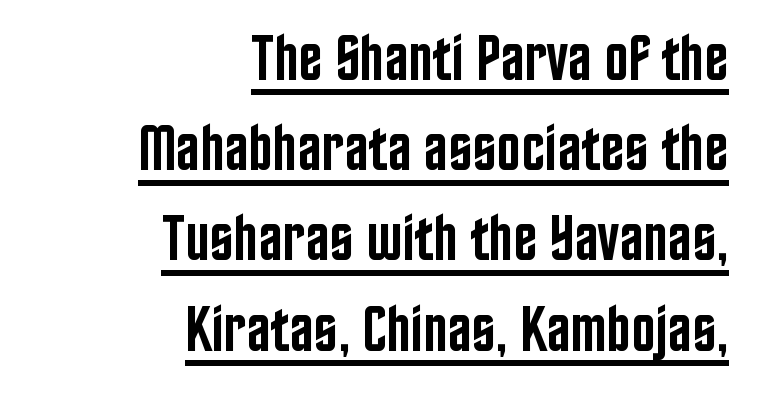
{"serif": "no", "italic": "no", "bold": "semi", "weight": "semibold", "width": "condensed", "stroke_contrast": "low", "x_height": "large", "monospaced": "no", "underline": "yes", "align": "right", "line_spacing": "normal", "line_spacing_ratio": 1.41, "letter_spacing": "normal", "letter_spacing_em": 0.0, "glyph_px": 64}
